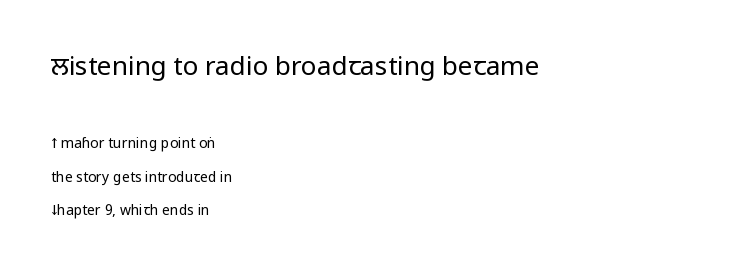
Q: Is the text bold? A: No.
Q: Is the text italic (slanted)? A: No, it is upright.
Q: Is the text underlined? A: No.
Q: How is the paragraph aligned? A: Left-aligned.
Q: Is the spacing between letters normal or unusually wide? A: Normal.
Q: Is the spacing between lines tight, normal or loose? A: Loose.
Q: Which block of text is set in a larger size, the first (top) or the second (bottom)? A: The first (top) one.
